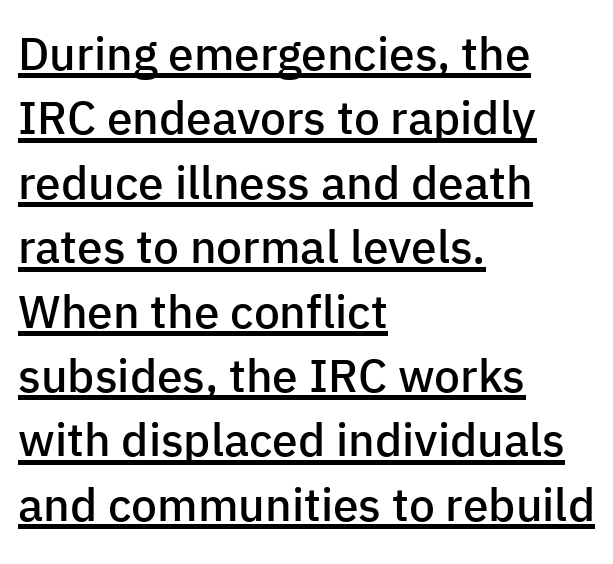
Reading down the column, the eye jumps a familiar distance to each next line. What stands out about the letter spacing? Nothing — it is the standard amount. Does a line run under the words? Yes, clearly. Each letter keeps its own natural width here, so spacing adapts to shape. Stems and bowls a touch heavier than normal — semibold.
